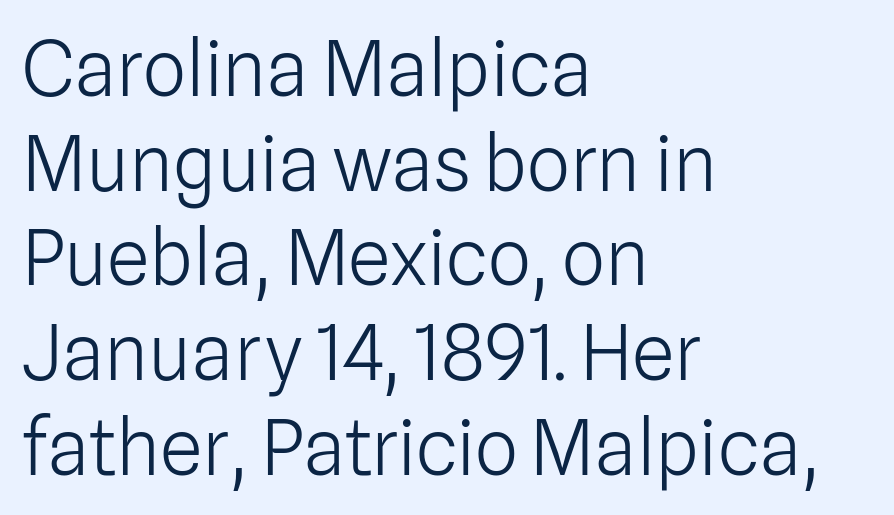
{"serif": "no", "italic": "no", "bold": "no", "weight": "light", "width": "normal", "stroke_contrast": "low", "x_height": "medium", "monospaced": "no", "underline": "no", "align": "left", "line_spacing_ratio": 1.23, "letter_spacing": "normal", "letter_spacing_em": 0.0, "glyph_px": 77}
